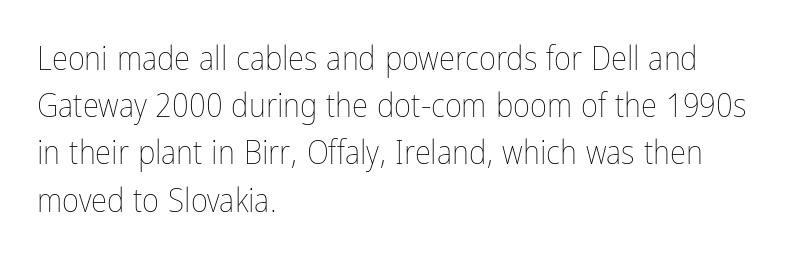
Q: Is the text bold? A: No.
Q: Is the text italic (slanted)? A: No, it is upright.
Q: Is the text underlined? A: No.
Q: How is the paragraph aligned? A: Left-aligned.
Q: Is the spacing between letters normal or unusually wide? A: Normal.
Q: Is the spacing between lines tight, normal or loose? A: Normal.
Q: Width (condensed, normal, or wide)? A: Condensed.
Q: Stroke contrast? A: Low.
Q: x-height? A: Medium.
Q: Monospaced? A: No.
